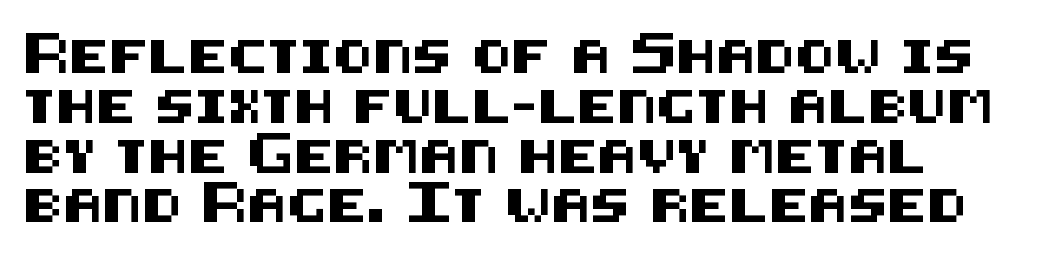
This sample uses an upright cut, with every glyph sitting square on the baseline. How would I describe the line gaps? Plain and ordinary. Typographically, this falls in the sans-serif category. The gaps between neighbouring characters are ordinary and unremarkable.
